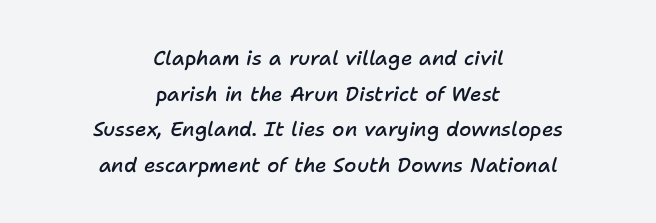
Q: Is the text bold? A: Semi-bold.
Q: Is the text italic (slanted)? A: Yes, it leans right by about 11 degrees.
Q: Is the text underlined? A: No.
Q: How is the paragraph aligned? A: Centered.
Q: Is the spacing between letters normal or unusually wide? A: Normal.
